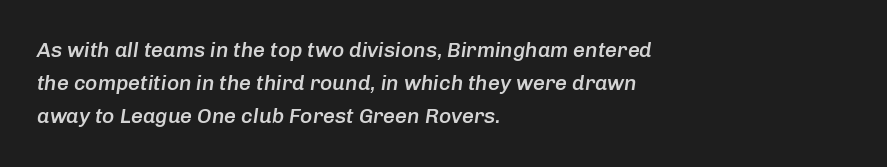
There's an unmistakable incline to the writing here. Typeset ragged right — the left edge is the straight one. The lines sit at an ordinary, default distance from one another. This rendering leaves character spacing at its baseline value. This rendering features lettering with no underline.
